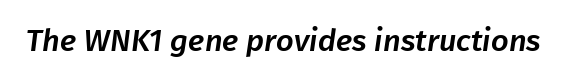
{"serif": "no", "width": "normal", "stroke_contrast": "low", "x_height": "medium", "monospaced": "no", "underline": "no", "letter_spacing": "normal", "letter_spacing_em": 0.0, "glyph_px": 31}
